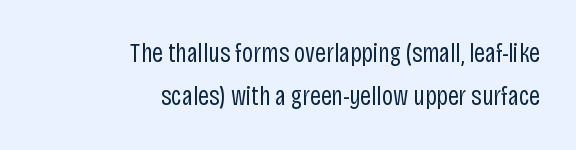
Q: Is the text bold? A: No.
Q: Is the text italic (slanted)? A: No, it is upright.
Q: Is the text underlined? A: No.
Q: How is the paragraph aligned? A: Right-aligned.
Q: Is the spacing between letters normal or unusually wide? A: Normal.
Q: Is the spacing between lines tight, normal or loose? A: Normal.
